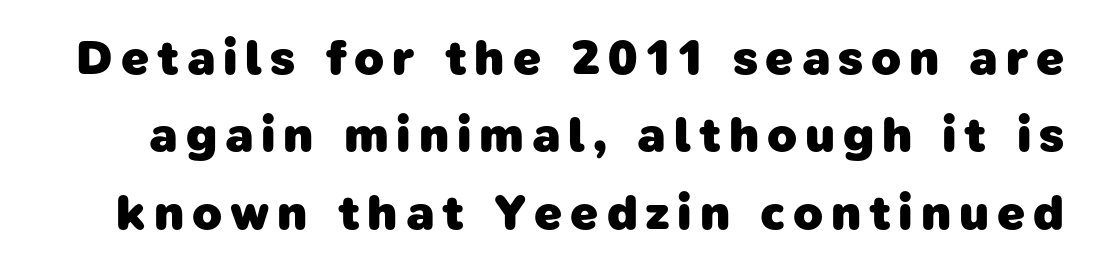
Look at the stroke-to-counter ratio: heavy, a bold. Students, observe: this is what conventionally led text looks like. Nobody drew a line under any word here. Varying glyph widths throughout — classic text-font behaviour.
